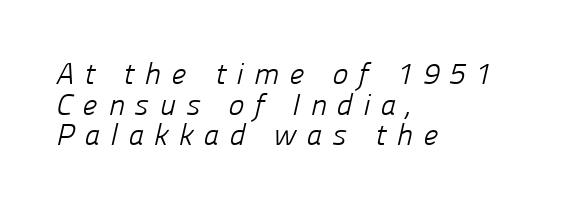
Q: Is the text bold? A: No.
Q: Is the typeface a serif or a sans-serif typeface? A: Sans-serif.
Q: Is the text underlined? A: No.
Q: How is the paragraph aligned? A: Left-aligned.
Q: Is the spacing between letters normal or unusually wide? A: Unusually wide.
Q: Is the spacing between lines tight, normal or loose? A: Tight.
Q: Width (condensed, normal, or wide)? A: Normal.
Q: Stroke contrast? A: Low.
Q: x-height? A: Medium.
Q: Monospaced? A: No.
